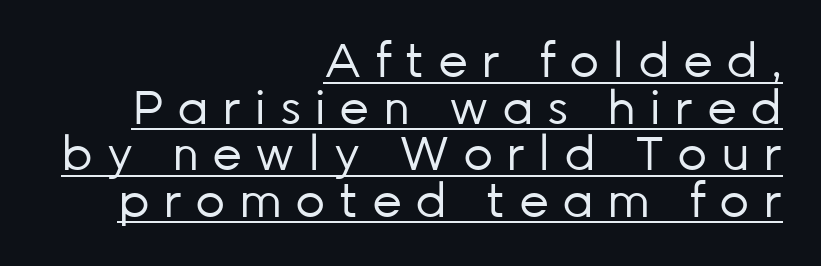
Heaviness? Minimal to ordinary, like unemphasized prose. Nope, no serifs anywhere on these letters. Line endings align vertically; line beginnings do not. Somebody hit Ctrl+U on this one — the words are underlined. The lettering stays uniformly vertical, giving the passage a roman look. Look at the tracking — it's clearly loosened, letters drifting apart.
